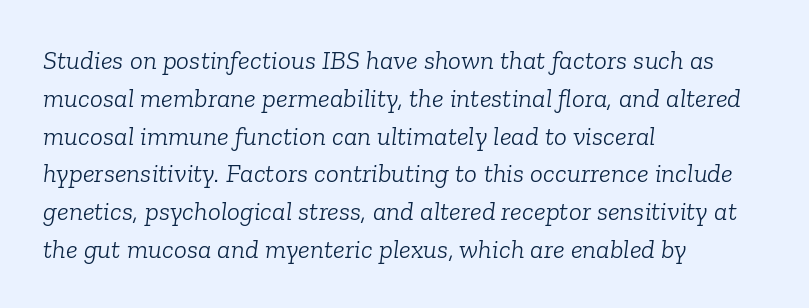
Vertical stems look standard width or narrower in stroke. Leftover space on each line is placed entirely after the last word. Any mark beneath the type? The region is blank. The letters sit at their default tracking, neither squeezed nor spread. One glance says typical: line gaps are just what's usual. Slanted lettering throughout.
